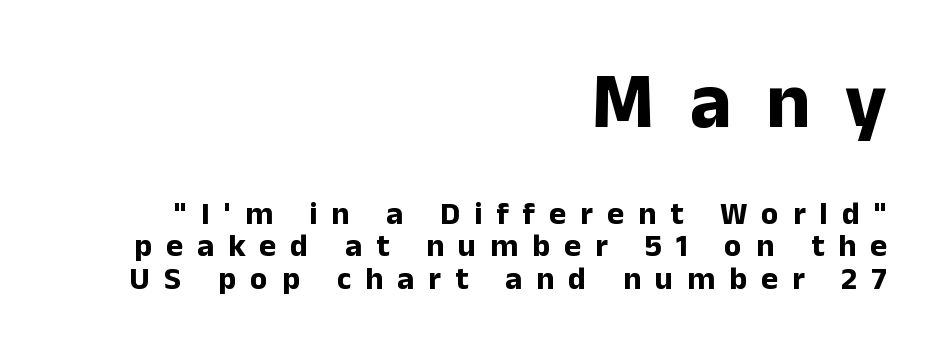
{"serif": "no", "italic": "no", "bold": "yes", "weight": "bold", "width": "normal", "stroke_contrast": "low", "x_height": "medium", "monospaced": "no", "underline": "no", "align": "right", "line_spacing": "tight", "line_spacing_ratio": 1.01, "letter_spacing": "wide", "letter_spacing_em": 0.44, "larger_block": "first", "size_ratio": 2.47, "glyph_px": 79}
